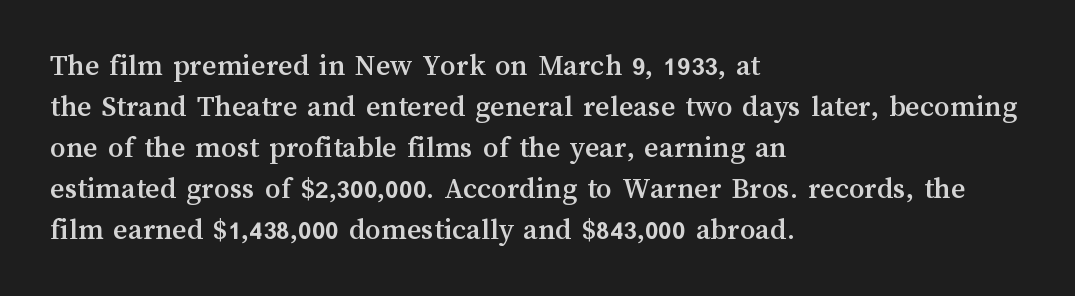
Summary of vertical rhythm: regular, with standard interline spacing. In CSS terms this would be text-align: left. Think of a printed novel: that variable character pitch is what you see here. Just letters on the line, the space beneath them empty. Unlike italic type, these characters show no tilt at all.
